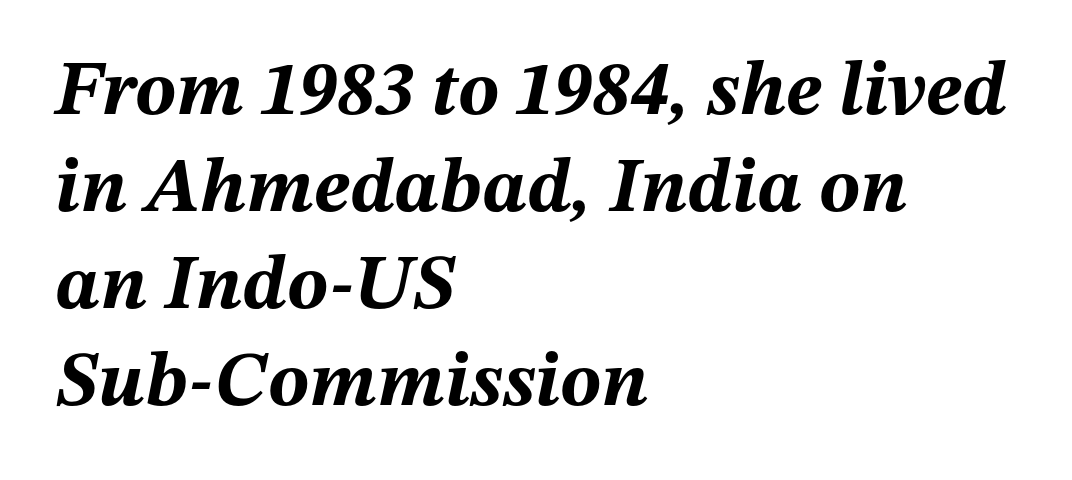
No extra tracking has been applied to these lines. I'd describe the lettering as bold — thick and assertive. The zone under the glyphs is completely vacant. The lines are quadded left. Quick note: italic. Do the characters align in a grid? No, the font is proportional.
